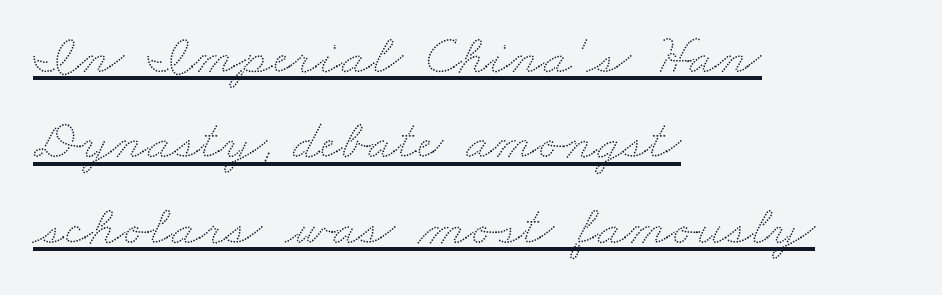
{"width": "wide", "stroke_contrast": "low", "x_height": "small", "monospaced": "no", "underline": "yes", "align": "left", "line_spacing": "normal", "line_spacing_ratio": 1.5, "letter_spacing": "normal", "letter_spacing_em": 0.0, "glyph_px": 57}
